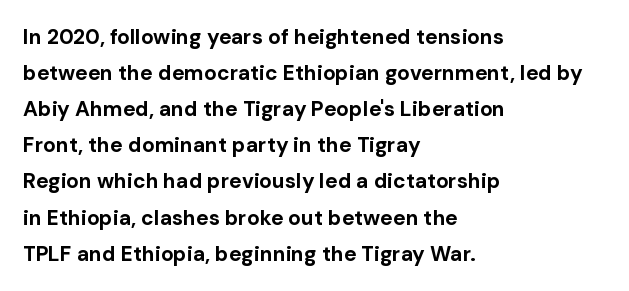
{"italic": "no", "bold": "yes", "underline": "no", "align": "left", "line_spacing_ratio": 1.72, "letter_spacing": "normal", "letter_spacing_em": 0.0, "glyph_px": 21}
